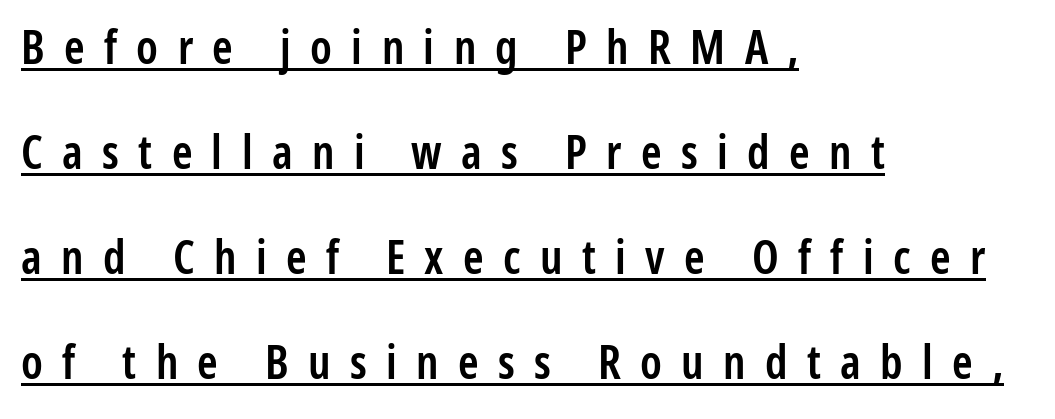
Q: Is the text bold? A: Semi-bold.
Q: Is the text italic (slanted)? A: No, it is upright.
Q: Is the typeface a serif or a sans-serif typeface? A: Sans-serif.
Q: Is the text underlined? A: Yes.
Q: How is the paragraph aligned? A: Left-aligned.
Q: Is the spacing between letters normal or unusually wide? A: Unusually wide.
Q: Is the spacing between lines tight, normal or loose? A: Loose.
Q: Width (condensed, normal, or wide)? A: Condensed.
Q: Stroke contrast? A: Low.
Q: x-height? A: Medium.
Q: Monospaced? A: No.
